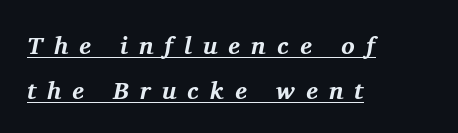
The passage is arranged the way most books set body copy — flush left. Quick note: italic. Substantial extra tracking has been applied to these lines. What weight is shown? A full bold with thick strokes. Quick note: underline on.
